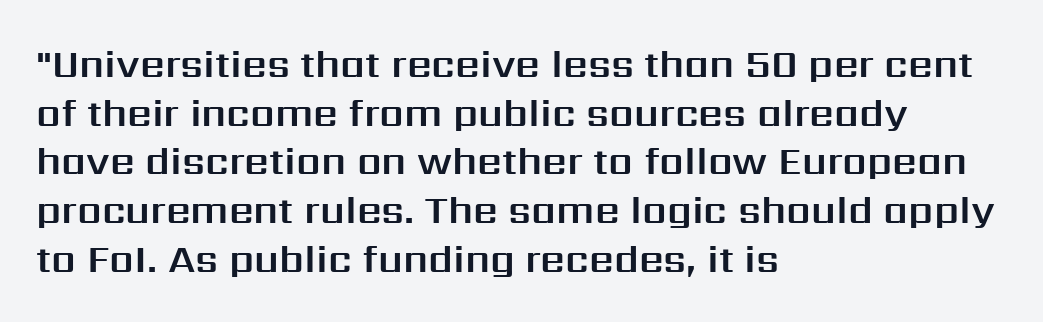
{"serif": "no", "italic": "no", "width": "normal", "stroke_contrast": "medium", "x_height": "medium", "monospaced": "no", "underline": "no", "align": "left", "line_spacing": "normal", "line_spacing_ratio": 1.25, "letter_spacing": "normal", "letter_spacing_em": 0.0, "glyph_px": 39}
